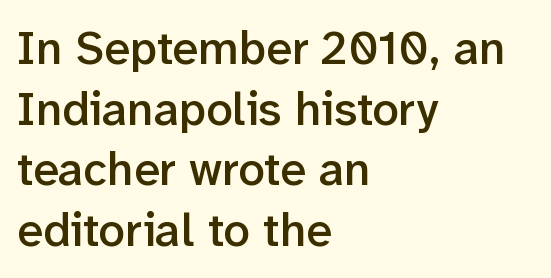
You could not count columns in this text — the font is proportionally spaced. Any mark beneath the type? The region is blank. Do the letters lean? They stand straight. Honestly, the letter spacing is just normal — you wouldn't notice it. Casual observation: everything's shoved over to the left. In terms of leading, this rendering sits right in the middle.
